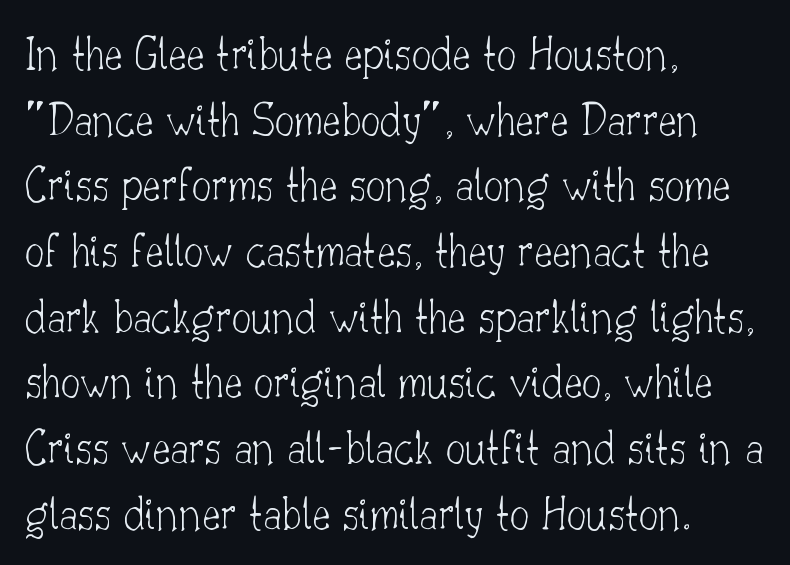
{"serif": "yes", "italic": "no", "bold": "no", "weight": "thin", "width": "normal", "stroke_contrast": "low", "x_height": "small", "monospaced": "no", "underline": "no", "align": "left", "line_spacing": "normal", "line_spacing_ratio": 1.34, "letter_spacing": "normal", "letter_spacing_em": 0.0, "glyph_px": 49}
